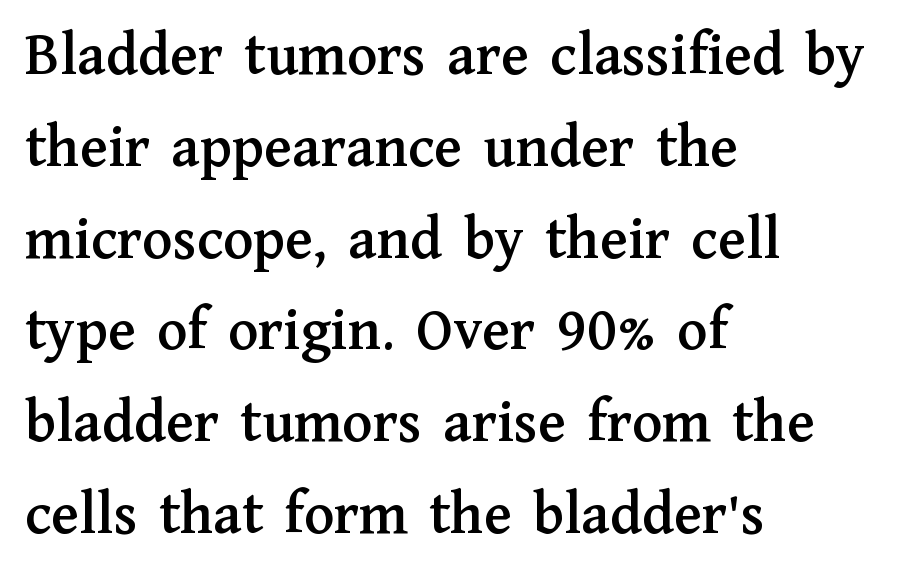
{"serif": "yes", "italic": "no", "width": "normal", "stroke_contrast": "medium", "x_height": "medium", "monospaced": "no", "underline": "no", "align": "left", "line_spacing": "normal", "line_spacing_ratio": 1.48, "letter_spacing": "normal", "letter_spacing_em": 0.0, "glyph_px": 62}
